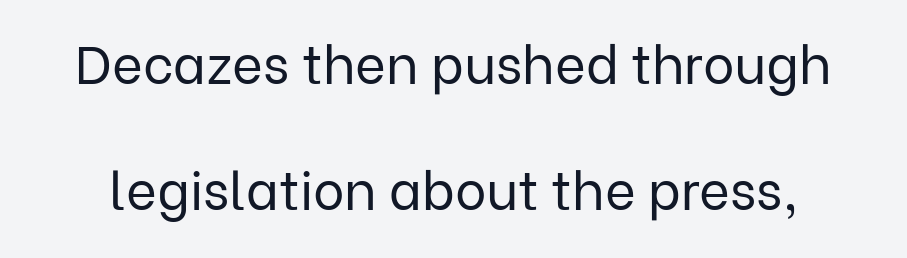
Q: Is the text bold? A: No.
Q: Is the text italic (slanted)? A: No, it is upright.
Q: Is the typeface a serif or a sans-serif typeface? A: Sans-serif.
Q: Is the text underlined? A: No.
Q: Is the spacing between letters normal or unusually wide? A: Normal.
Q: Is the spacing between lines tight, normal or loose? A: Loose.
Q: Width (condensed, normal, or wide)? A: Normal.
Q: Stroke contrast? A: Low.
Q: x-height? A: Medium.
Q: Monospaced? A: No.
